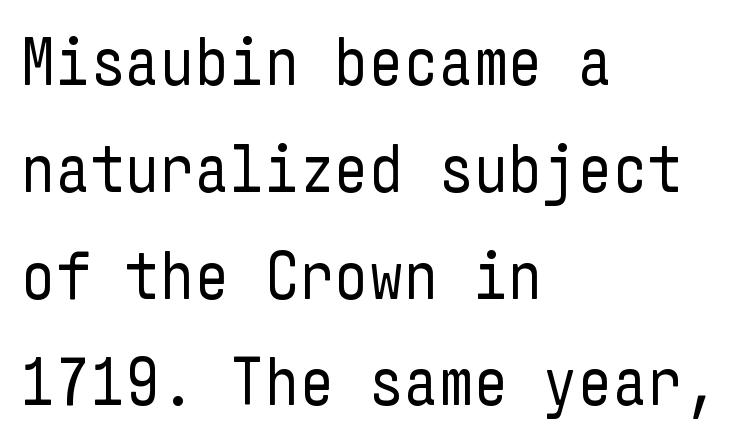
The image shows 68 px regular-weight, condensed sans-serif type, upright; set left-aligned, normal line spacing (1.57x), normal letter spacing, not underlined; low stroke contrast and a medium x-height.
